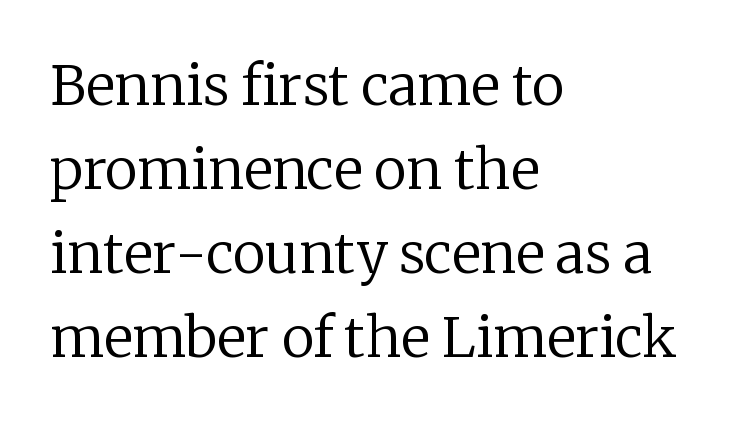
The image shows 55 px regular-weight serif type, upright; set left-aligned, normal line spacing (1.53x), normal letter spacing, not underlined; low stroke contrast and a medium x-height.
